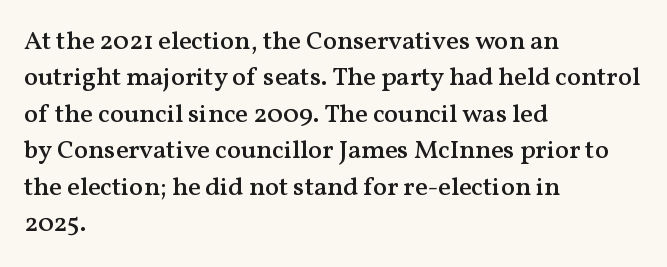
Each glyph is drawn with semibold strokes, heavier than normal yet not fully bold. Each word holds together tightly as a unit, with standard inter-letter gaps. These lines sit exactly where default settings would place them. Every row of glyphs begins at an identical x-position on the left.
